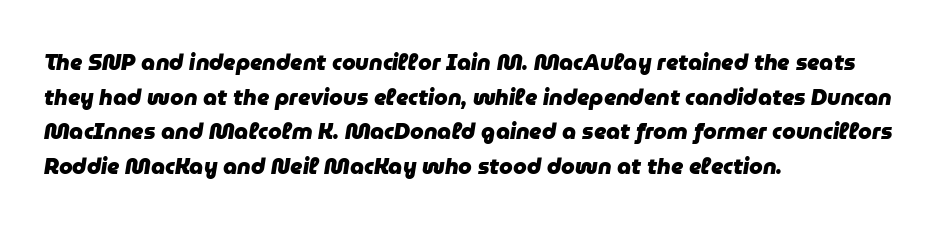
The image shows 22 px bold type, italic (leaning right); set left-aligned, normal line spacing (1.57x), normal letter spacing, not underlined.
